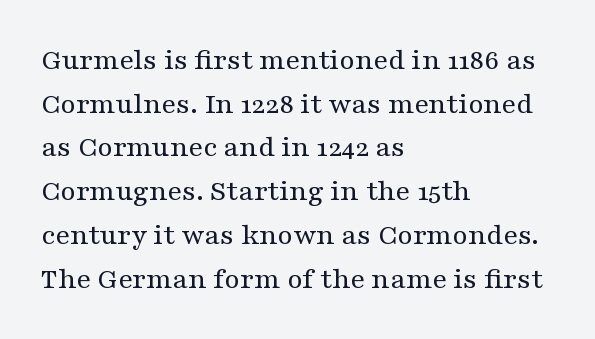
Q: Is the text bold? A: No.
Q: Is the text italic (slanted)? A: No, it is upright.
Q: Is the typeface a serif or a sans-serif typeface? A: Serif.
Q: Is the text underlined? A: No.
Q: How is the paragraph aligned? A: Left-aligned.
Q: Is the spacing between letters normal or unusually wide? A: Normal.
Q: Is the spacing between lines tight, normal or loose? A: Normal.
Q: Width (condensed, normal, or wide)? A: Wide.
Q: Stroke contrast? A: Medium.
Q: x-height? A: Medium.
Q: Monospaced? A: No.
